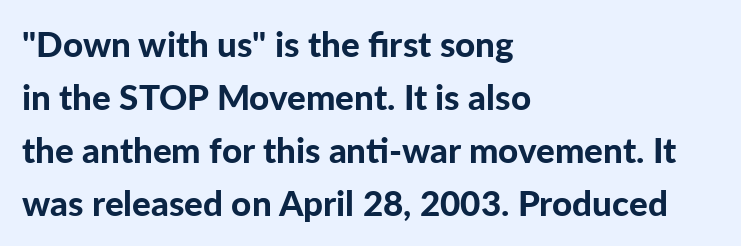
The image shows 35 px bold sans-serif type, upright; set left-aligned, normal line spacing (1.51x), normal letter spacing, not underlined; low stroke contrast and a medium x-height.
